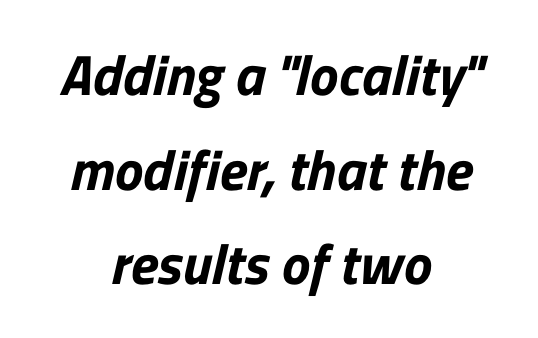
Q: Is the typeface a serif or a sans-serif typeface? A: Sans-serif.
Q: Is the text underlined? A: No.
Q: How is the paragraph aligned? A: Centered.
Q: Is the spacing between letters normal or unusually wide? A: Normal.
Q: Is the spacing between lines tight, normal or loose? A: Normal.
Q: Width (condensed, normal, or wide)? A: Normal.
Q: Stroke contrast? A: Low.
Q: x-height? A: Medium.
Q: Monospaced? A: No.
